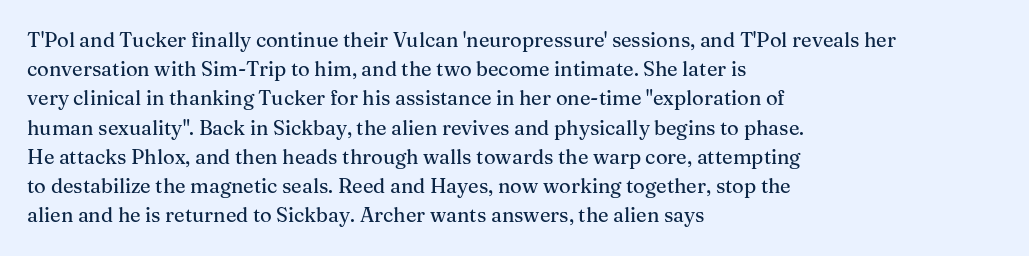
The image shows 20 px text type, upright; set left-aligned, normal line spacing (1.46x), normal letter spacing, not underlined.
